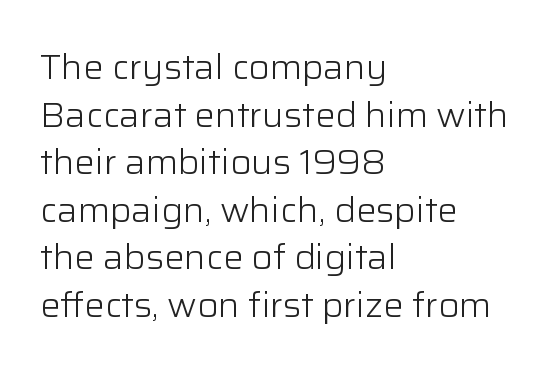
Q: Is the text bold? A: No.
Q: Is the text italic (slanted)? A: No, it is upright.
Q: Is the typeface a serif or a sans-serif typeface? A: Sans-serif.
Q: Is the text underlined? A: No.
Q: How is the paragraph aligned? A: Left-aligned.
Q: Is the spacing between letters normal or unusually wide? A: Normal.
Q: Is the spacing between lines tight, normal or loose? A: Normal.
Q: Width (condensed, normal, or wide)? A: Normal.
Q: Stroke contrast? A: Low.
Q: x-height? A: Medium.
Q: Monospaced? A: No.
